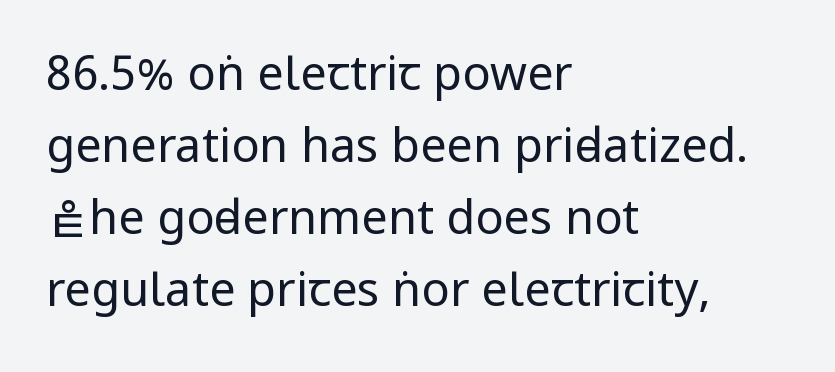
Q: Is the text bold? A: No.
Q: Is the text italic (slanted)? A: No, it is upright.
Q: Is the typeface a serif or a sans-serif typeface? A: Sans-serif.
Q: Is the text underlined? A: No.
Q: How is the paragraph aligned? A: Left-aligned.
Q: Is the spacing between letters normal or unusually wide? A: Normal.
Q: Is the spacing between lines tight, normal or loose? A: Normal.
Q: Width (condensed, normal, or wide)? A: Condensed.
Q: Stroke contrast? A: Low.
Q: x-height? A: Large.
Q: Monospaced? A: No.
